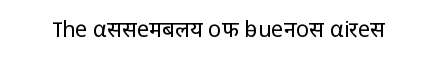
The image shows 22 px text type, upright; set normal letter spacing, not underlined.
